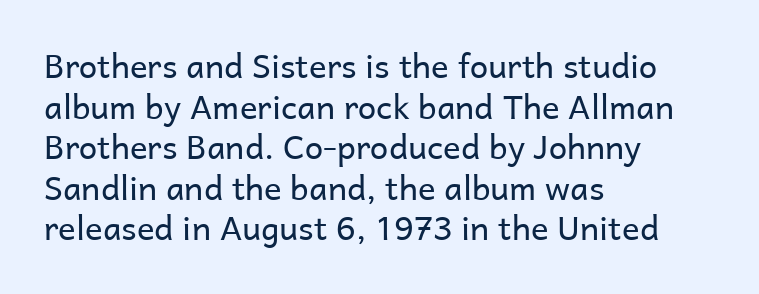
The image shows 33 px regular-weight sans-serif type, upright; set left-aligned, line spacing 1.23x, normal letter spacing, not underlined; low stroke contrast and a medium x-height.
